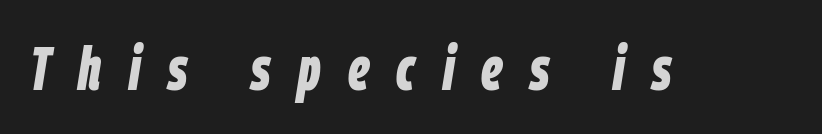
The image shows 61 px bold, condensed type, italic (leaning right); set unusually wide letter spacing (+0.45 em), not underlined; low stroke contrast and a large x-height.
